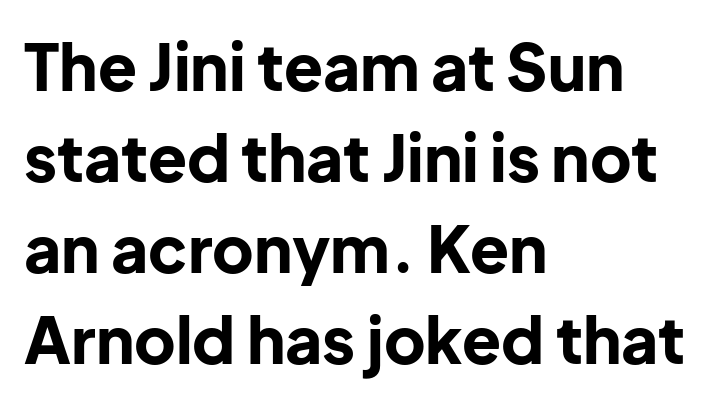
{"serif": "no", "italic": "no", "bold": "yes", "weight": "bold", "width": "normal", "stroke_contrast": "low", "x_height": "medium", "monospaced": "no", "underline": "no", "align": "left", "line_spacing": "normal", "line_spacing_ratio": 1.42, "letter_spacing": "normal", "letter_spacing_em": 0.0, "glyph_px": 64}
